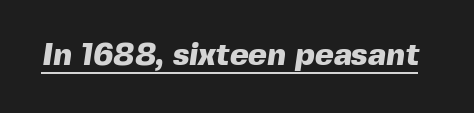
Q: Is the text bold? A: Yes.
Q: Is the typeface a serif or a sans-serif typeface? A: Sans-serif.
Q: Is the text underlined? A: Yes.
Q: Is the spacing between letters normal or unusually wide? A: Normal.
Q: Width (condensed, normal, or wide)? A: Normal.
Q: x-height? A: Medium.
Q: Monospaced? A: No.
